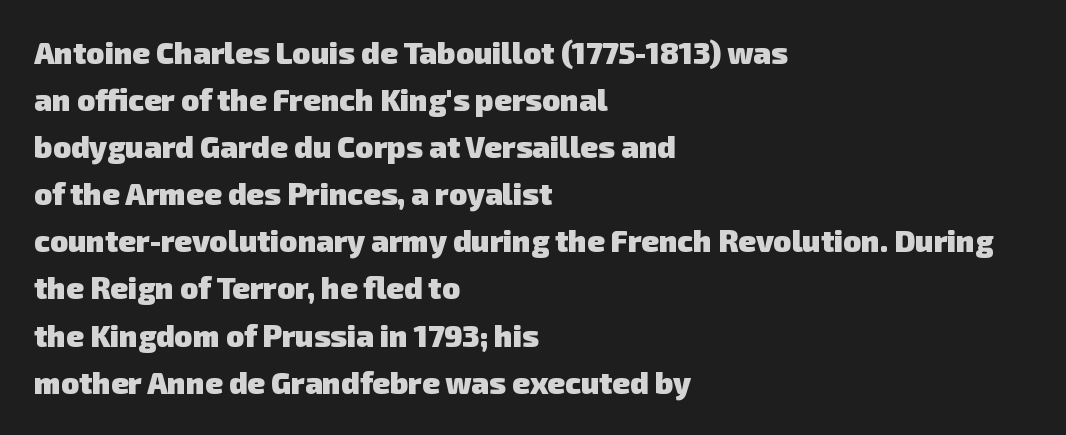
{"serif": "no", "bold": "yes", "weight": "heavy", "width": "normal", "stroke_contrast": "low", "x_height": "medium", "monospaced": "no", "underline": "no", "align": "left", "line_spacing": "normal", "line_spacing_ratio": 1.57, "letter_spacing": "normal", "letter_spacing_em": 0.0, "glyph_px": 30}
